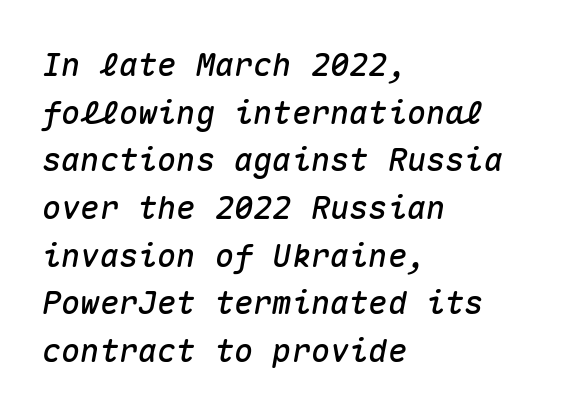
Q: Is the text italic (slanted)? A: Yes, it leans right by about 10 degrees.
Q: Is the text underlined? A: No.
Q: How is the paragraph aligned? A: Left-aligned.
Q: Is the spacing between letters normal or unusually wide? A: Normal.
Q: Is the spacing between lines tight, normal or loose? A: Normal.
Q: Width (condensed, normal, or wide)? A: Normal.
Q: Stroke contrast? A: Medium.
Q: x-height? A: Medium.
Q: Monospaced? A: Yes.
